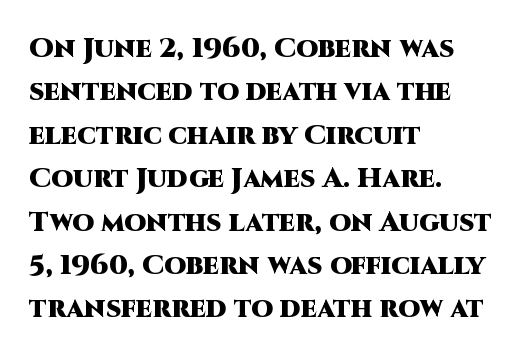
You could not count columns in this text — the font is proportionally spaced. A typesetter would call this zero additional tracking. Where is the straight margin? On the left. Characters remain perfectly vertical along every line. Strong, thick strokes mark this as bold type. The words here are not underlined.
